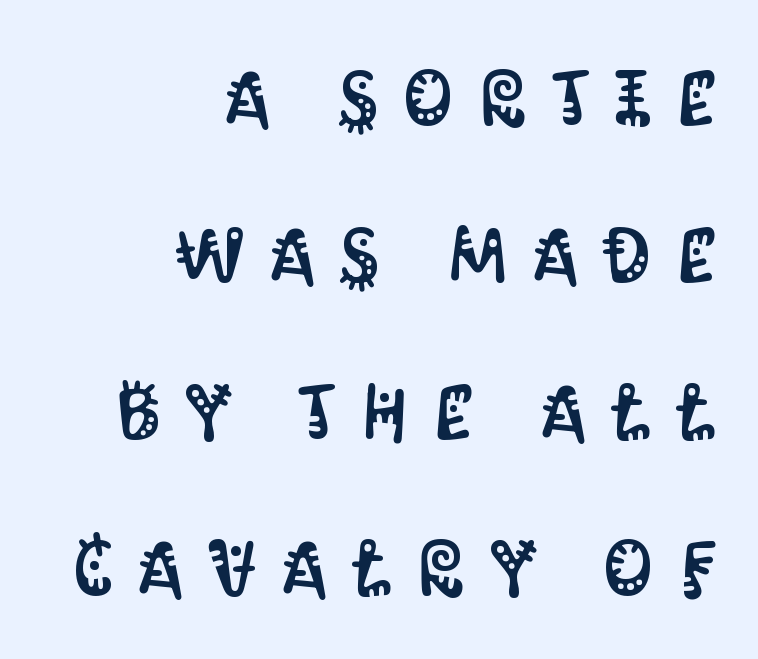
Q: Is the text italic (slanted)? A: No, it is upright.
Q: Is the typeface a serif or a sans-serif typeface? A: Sans-serif.
Q: Is the text underlined? A: No.
Q: How is the paragraph aligned? A: Right-aligned.
Q: Is the spacing between letters normal or unusually wide? A: Unusually wide.
Q: Is the spacing between lines tight, normal or loose? A: Loose.
Q: Width (condensed, normal, or wide)? A: Condensed.
Q: Stroke contrast? A: Medium.
Q: x-height? A: Large.
Q: Monospaced? A: No.
